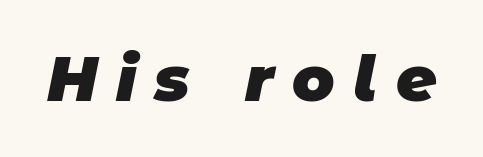
The image shows 63 px heavy sans-serif type; set unusually wide letter spacing (+0.29 em), not underlined; low stroke contrast and a large x-height.
